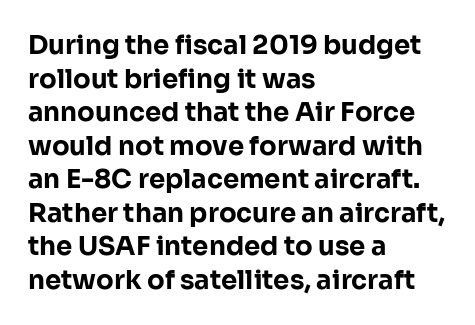
Q: Is the text bold? A: Yes.
Q: Is the text italic (slanted)? A: No, it is upright.
Q: Is the text underlined? A: No.
Q: How is the paragraph aligned? A: Left-aligned.
Q: Is the spacing between letters normal or unusually wide? A: Normal.
Q: Is the spacing between lines tight, normal or loose? A: Normal.
